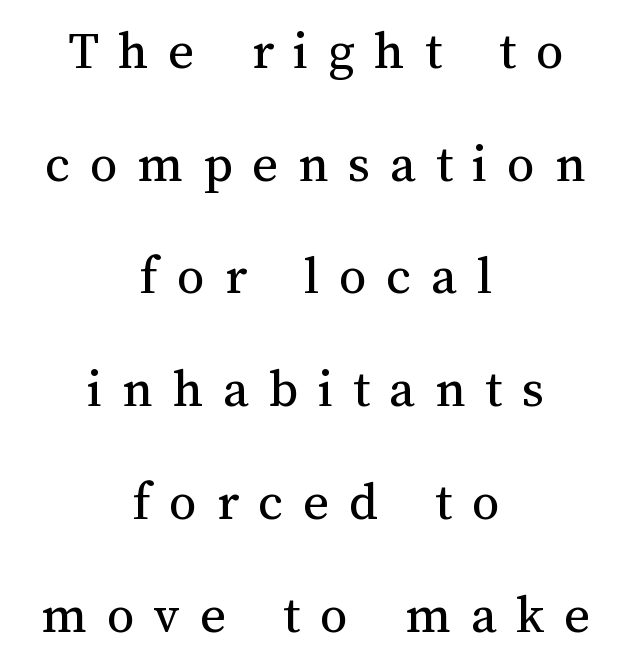
{"italic": "no", "bold": "no", "weight": "regular", "width": "normal", "stroke_contrast": "medium", "x_height": "medium", "monospaced": "no", "underline": "no", "align": "center", "line_spacing": "loose", "line_spacing_ratio": 2.05, "letter_spacing": "wide", "letter_spacing_em": 0.36, "glyph_px": 55}
